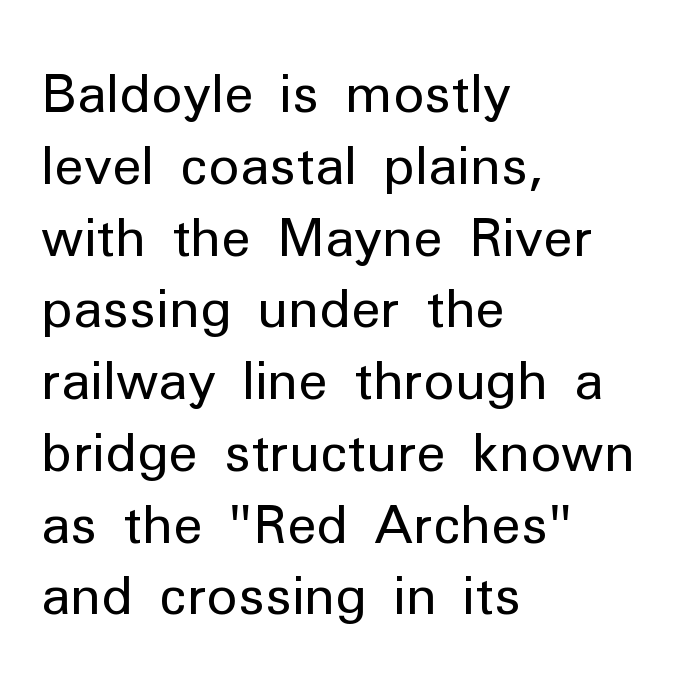
The compositor pushed each line to the left boundary. You can tell it's not italic because the verticals are truly vertical. This rendering features lettering with no underline. One glance says typical: line gaps are just what's usual.
